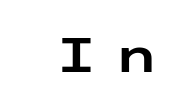
{"serif": "no", "italic": "no", "width": "wide", "stroke_contrast": "low", "x_height": "medium", "underline": "no", "letter_spacing": "wide", "letter_spacing_em": 0.36, "glyph_px": 49}
